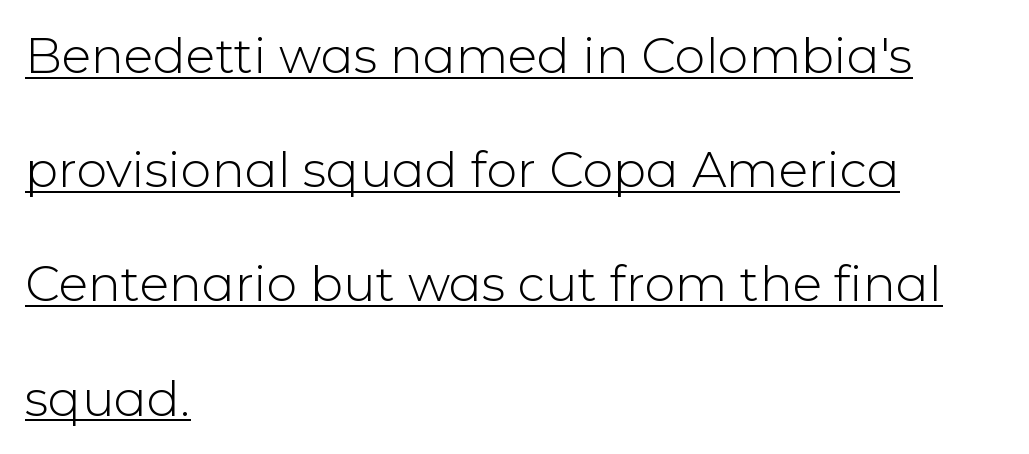
Weight: regular or lighter. Visually the block forms a straight wall on the left and a jagged coastline on the right. Here the designer chose a conventional face with non-uniform glyph widths. Each new line begins a long way beneath the previous one. Font category for this specimen: sans-serif.
